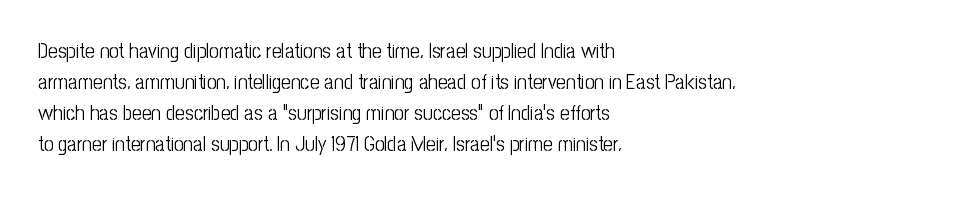
Q: Is the text bold? A: No.
Q: Is the text italic (slanted)? A: No, it is upright.
Q: Is the text underlined? A: No.
Q: How is the paragraph aligned? A: Left-aligned.
Q: Is the spacing between letters normal or unusually wide? A: Normal.
Q: Is the spacing between lines tight, normal or loose? A: Normal.
